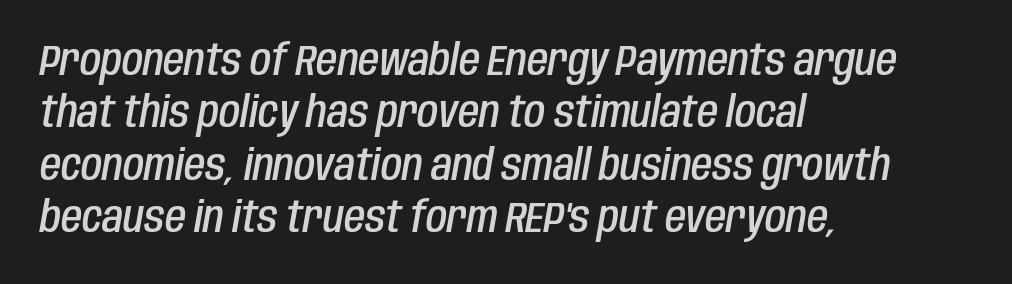
No word sits above an underline. Looks like regular typesetting: each glyph gets only the width it needs. Horizontal alignment here is leftward, the default for most running prose. The text carries the slant typical of an italic or oblique font. How heavy is the stroke? Medium-heavy — a semibold, shy of bold.
